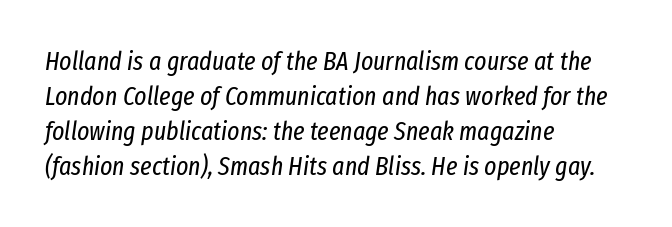
The image shows 26 px text type, italic (leaning right); set left-aligned, normal line spacing (1.34x), normal letter spacing, not underlined.
